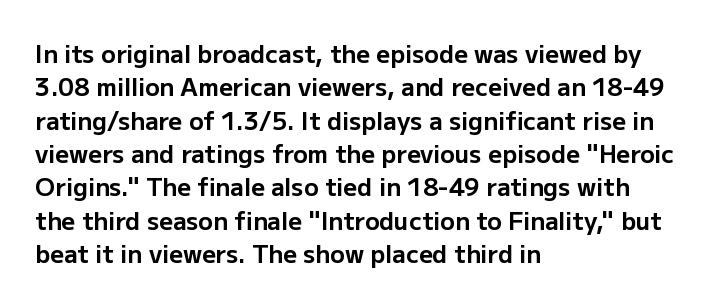
The image shows 24 px bold type, upright; set left-aligned, normal line spacing (1.39x), normal letter spacing, not underlined.
